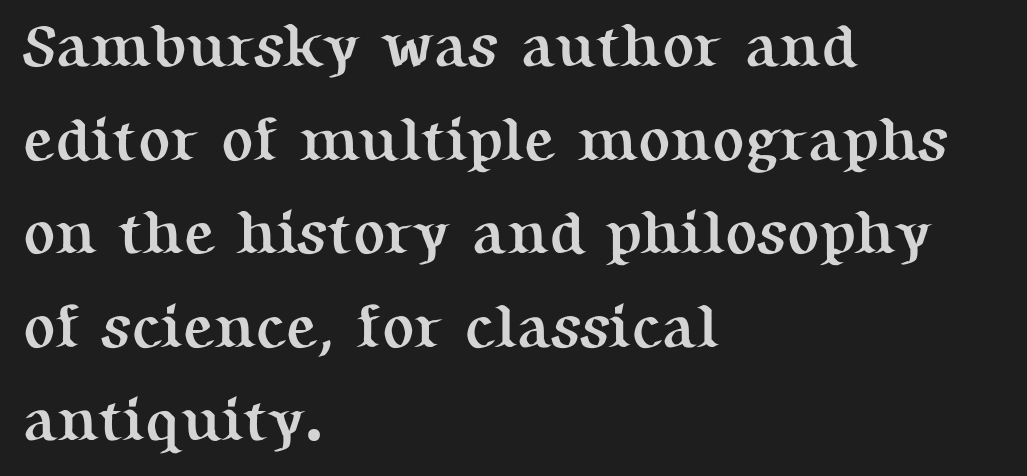
As a designer I'd log this as weight 700, bold. The lettering stays uniformly vertical, giving the passage a roman look. The area under the type is left untouched. Each letter keeps its own natural width here, so spacing adapts to shape. The vertical gap from one line to the next is medium. Short and long lines alike share a common starting point at left.
